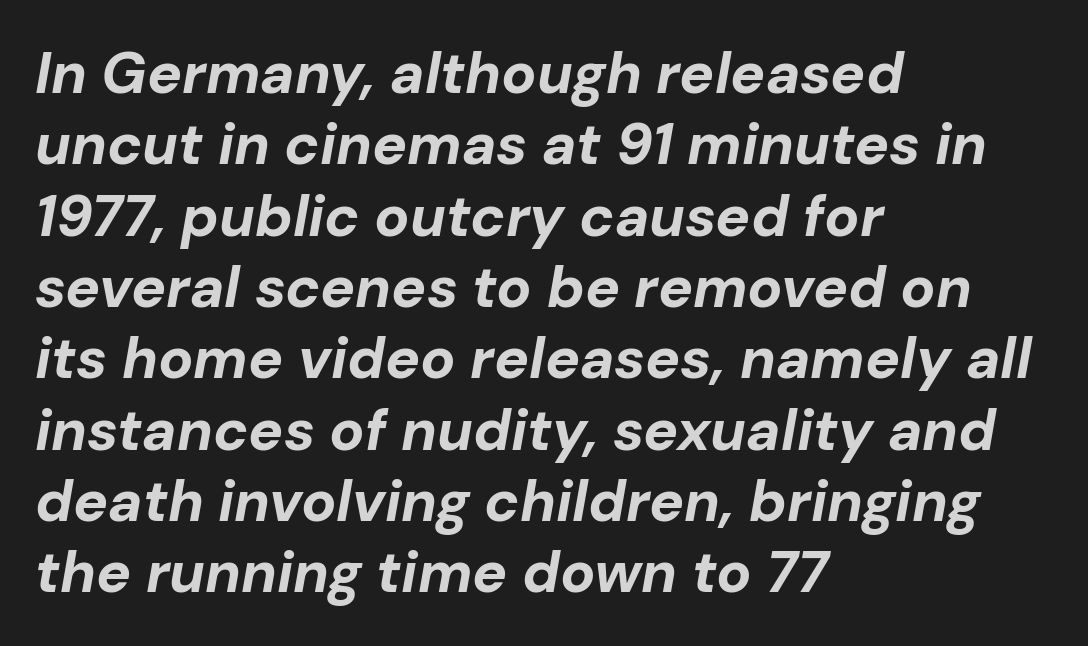
Q: Is the text bold? A: Yes.
Q: Is the text italic (slanted)? A: Yes, it leans right by about 10 degrees.
Q: Is the text underlined? A: No.
Q: How is the paragraph aligned? A: Left-aligned.
Q: Is the spacing between letters normal or unusually wide? A: Normal.
Q: Width (condensed, normal, or wide)? A: Normal.
Q: Stroke contrast? A: Low.
Q: x-height? A: Medium.
Q: Monospaced? A: No.
